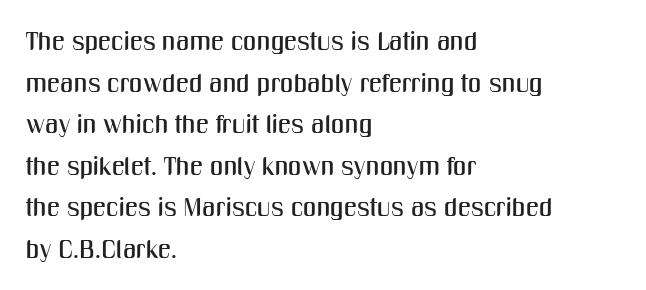
Q: Is the text italic (slanted)? A: No, it is upright.
Q: Is the text underlined? A: No.
Q: How is the paragraph aligned? A: Left-aligned.
Q: Is the spacing between letters normal or unusually wide? A: Normal.
Q: Is the spacing between lines tight, normal or loose? A: Normal.
